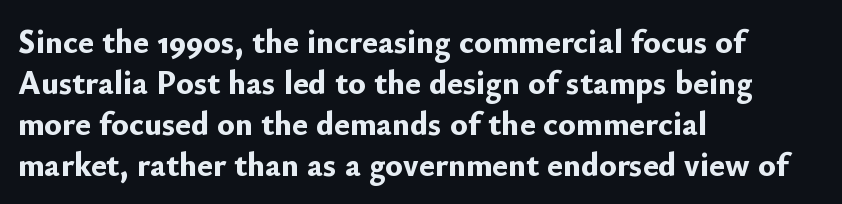
{"serif": "no", "italic": "no", "bold": "yes", "weight": "bold", "width": "normal", "stroke_contrast": "low", "x_height": "small", "monospaced": "no", "underline": "no", "align": "left", "line_spacing_ratio": 1.24, "letter_spacing": "normal", "letter_spacing_em": 0.0, "glyph_px": 33}
